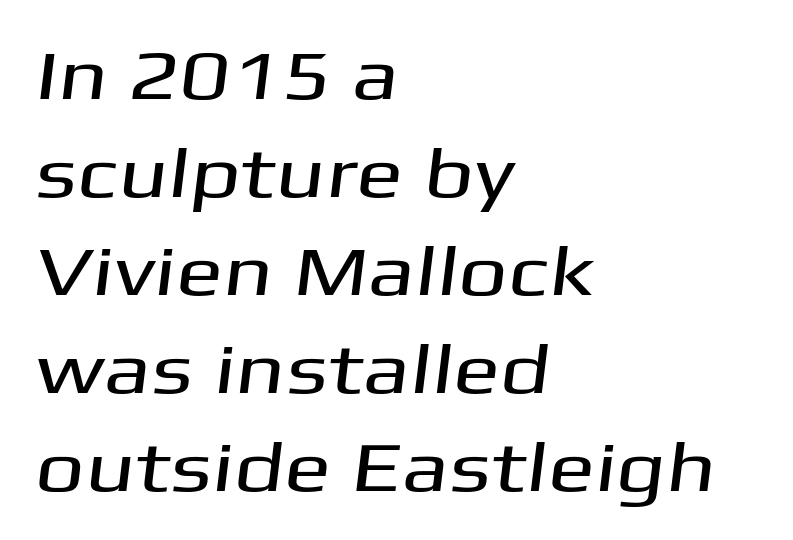
Q: Is the typeface a serif or a sans-serif typeface? A: Sans-serif.
Q: Is the text underlined? A: No.
Q: How is the paragraph aligned? A: Left-aligned.
Q: Is the spacing between letters normal or unusually wide? A: Normal.
Q: Is the spacing between lines tight, normal or loose? A: Normal.
Q: Width (condensed, normal, or wide)? A: Wide.
Q: Stroke contrast? A: Medium.
Q: x-height? A: Medium.
Q: Monospaced? A: No.
